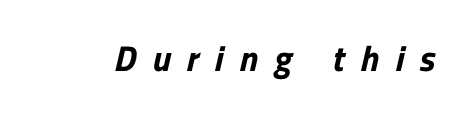
Q: Is the typeface a serif or a sans-serif typeface? A: Sans-serif.
Q: Is the text underlined? A: No.
Q: Is the spacing between letters normal or unusually wide? A: Unusually wide.
Q: Width (condensed, normal, or wide)? A: Normal.
Q: Stroke contrast? A: Low.
Q: x-height? A: Medium.
Q: Monospaced? A: No.
